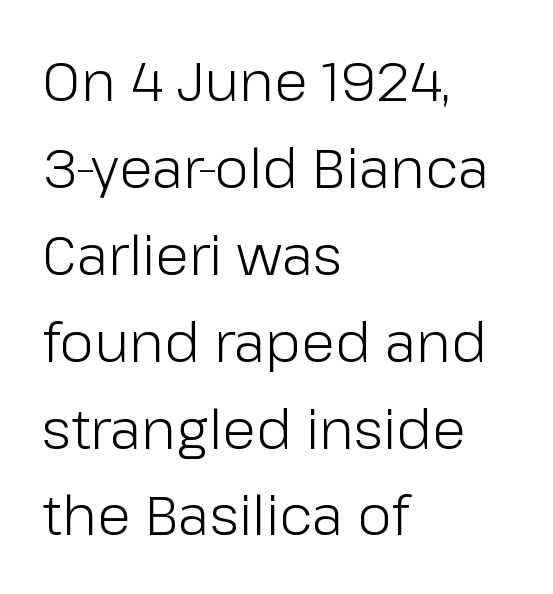
{"serif": "no", "italic": "no", "bold": "no", "weight": "light", "width": "normal", "stroke_contrast": "low", "x_height": "medium", "monospaced": "no", "underline": "no", "align": "left", "line_spacing": "normal", "line_spacing_ratio": 1.58, "letter_spacing": "normal", "letter_spacing_em": 0.0, "glyph_px": 55}
